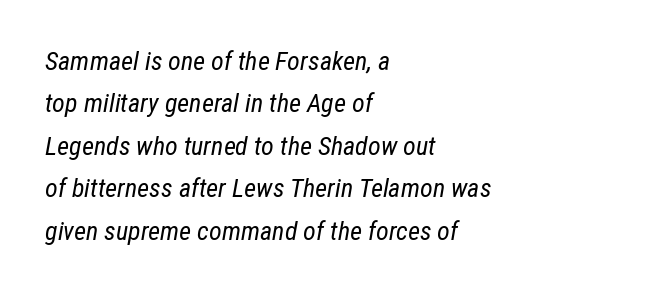
Q: Is the text bold? A: No.
Q: Is the text italic (slanted)? A: Yes, it leans right by about 12 degrees.
Q: Is the text underlined? A: No.
Q: How is the paragraph aligned? A: Left-aligned.
Q: Is the spacing between letters normal or unusually wide? A: Normal.
Q: Is the spacing between lines tight, normal or loose? A: Normal.
